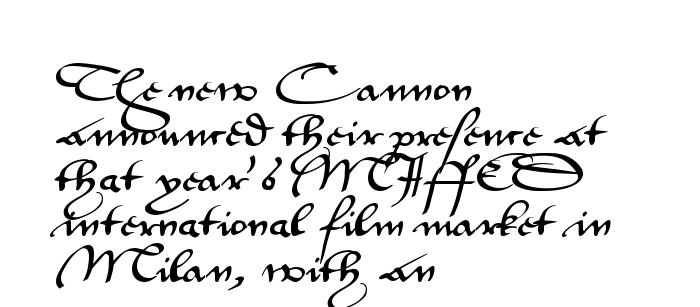
The image shows 37 px wide sans-serif type; set left-aligned, line spacing 1.22x, normal letter spacing, not underlined; medium stroke contrast and a small x-height.
